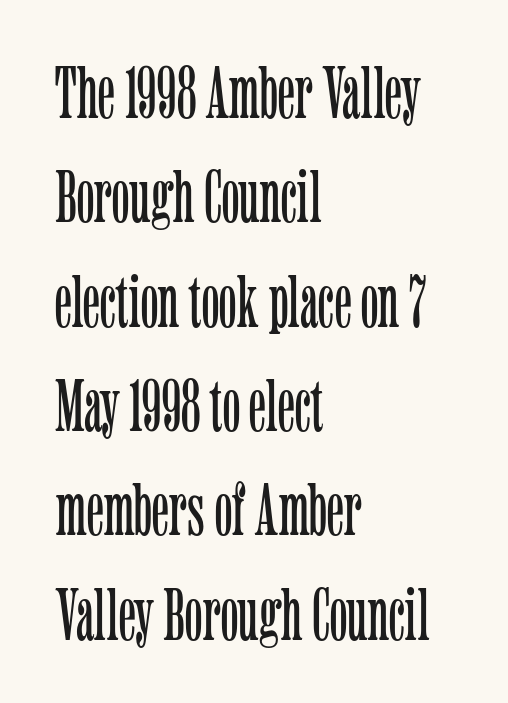
The image shows 74 px light, condensed serif type, upright; set left-aligned, normal line spacing (1.41x), normal letter spacing, not underlined; low stroke contrast and a medium x-height.
